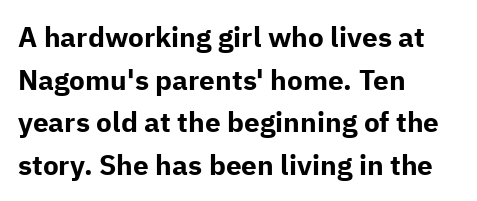
The image shows 28 px bold sans-serif type, upright; set left-aligned, normal line spacing (1.52x), normal letter spacing, not underlined; low stroke contrast and a medium x-height.
